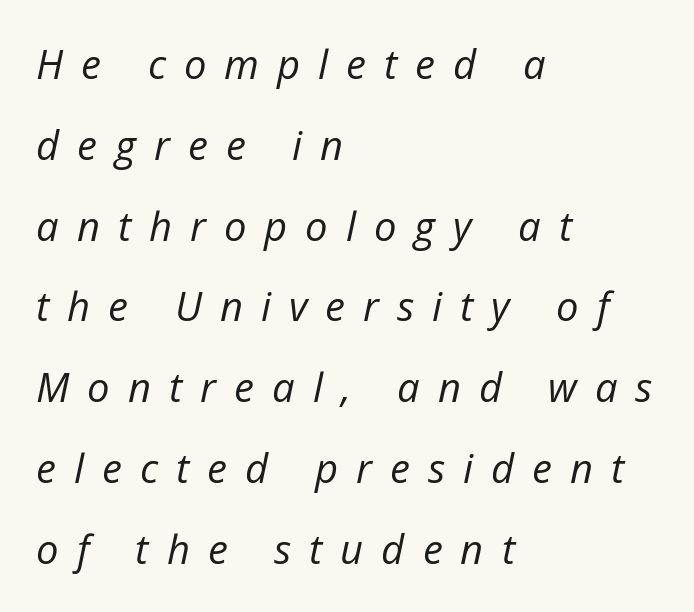
Looking at the ascenders, they clearly lean. If you measured baseline to baseline, you'd find a long distance. Typeset ragged right — the left edge is the straight one. Each word looks stretched out because of the extra space between its letters.
